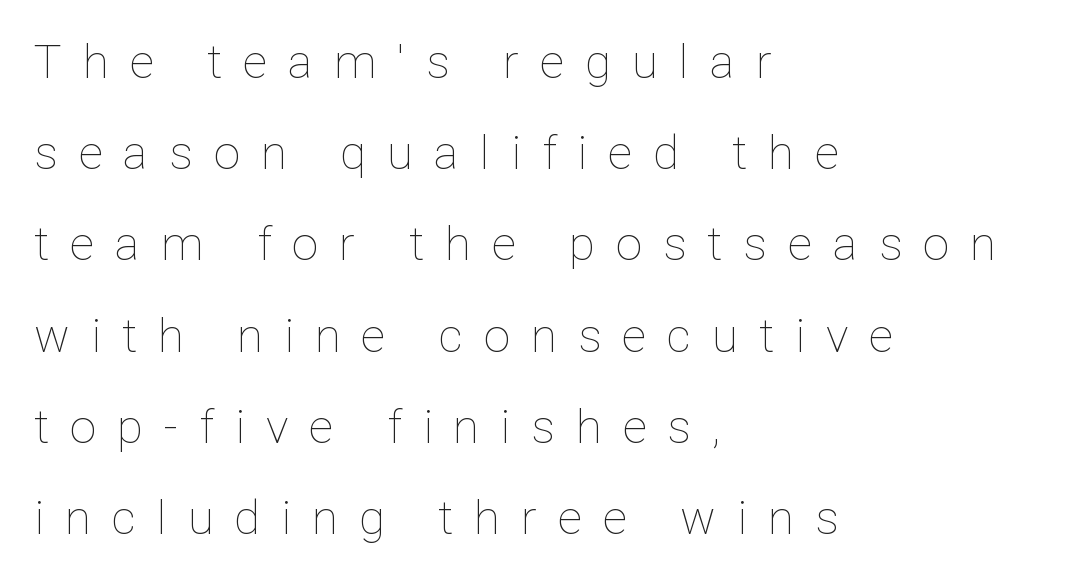
The image shows 47 px thin type, upright; set left-aligned, loose line spacing (1.94x), unusually wide letter spacing (+0.45 em), not underlined; low stroke contrast and a medium x-height.
